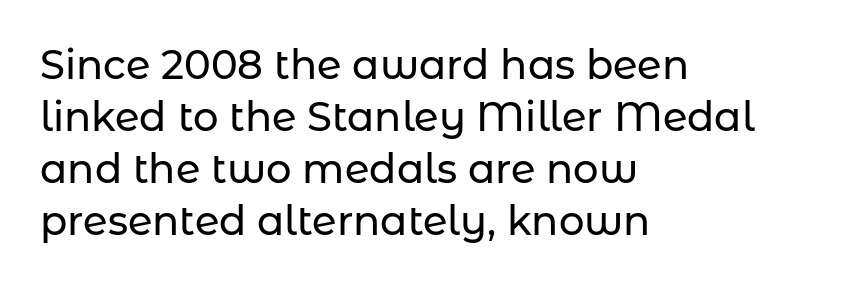
{"serif": "no", "italic": "no", "width": "normal", "stroke_contrast": "low", "x_height": "medium", "monospaced": "no", "underline": "no", "align": "left", "line_spacing": "normal", "line_spacing_ratio": 1.3, "letter_spacing": "normal", "letter_spacing_em": 0.0, "glyph_px": 40}
